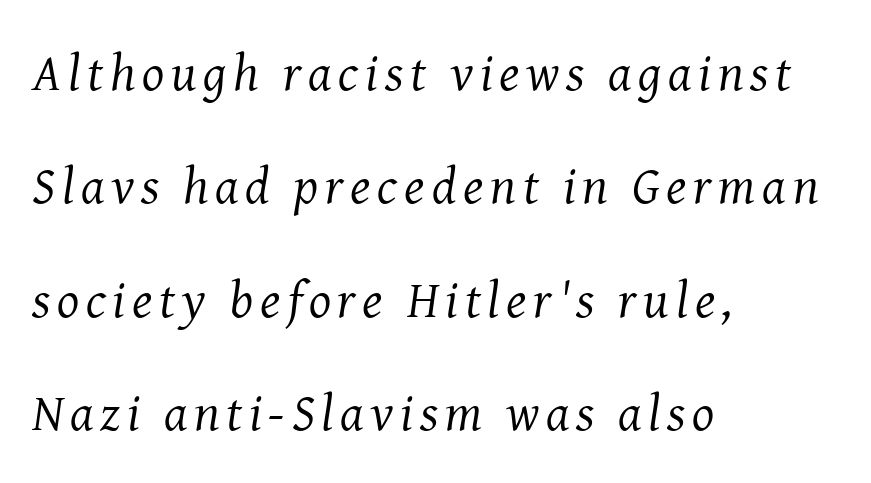
{"serif": "yes", "italic": "yes", "lean": "right", "slant_degrees": 8, "bold": "no", "weight": "regular", "width": "normal", "stroke_contrast": "medium", "x_height": "medium", "monospaced": "no", "underline": "no", "align": "left", "line_spacing": "loose", "line_spacing_ratio": 2.18, "glyph_px": 52}
